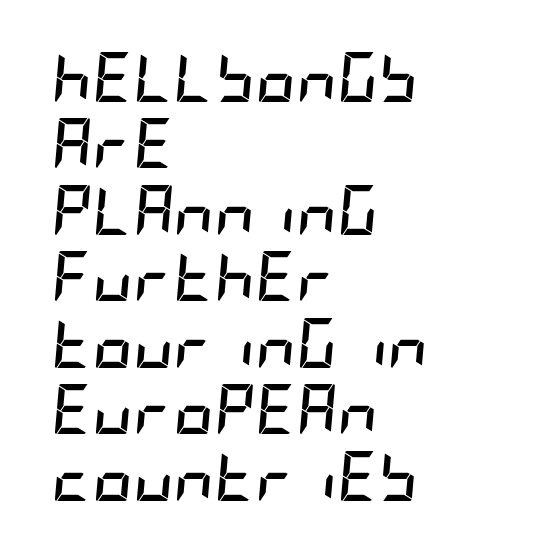
A normal amount of white space separates one row of letters from the next. The specimen omits any rule beneath the text block's lines. Casual observation: everything's shoved over to the left. Honestly, the letter spacing is just normal — you wouldn't notice it. Is the type slanted? Yes — the strokes lean at a clear angle. Bold? Absolutely — the strokes are thick and heavy.
